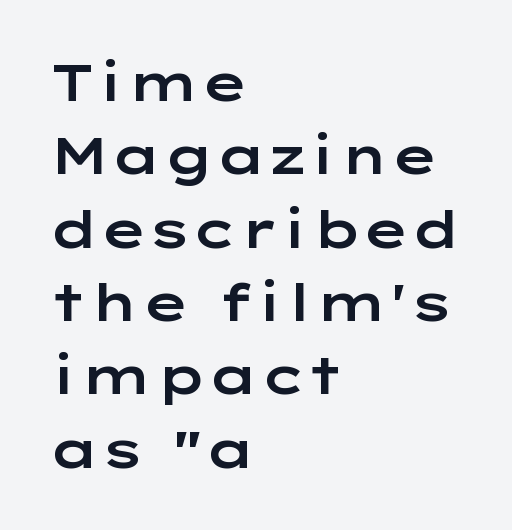
The image shows 52 px wide sans-serif type, upright; set left-aligned, normal line spacing (1.41x), normal letter spacing, not underlined; low stroke contrast and a medium x-height.
